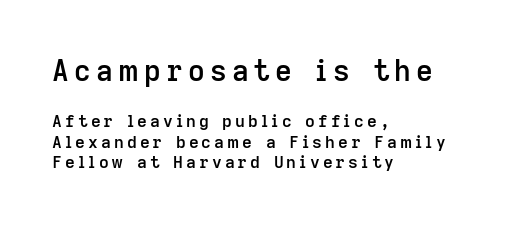
Q: Is the text bold? A: Semi-bold.
Q: Is the text italic (slanted)? A: No, it is upright.
Q: Is the typeface a serif or a sans-serif typeface? A: Sans-serif.
Q: Is the text underlined? A: No.
Q: How is the paragraph aligned? A: Left-aligned.
Q: Which block of text is set in a larger size, the first (top) or the second (bottom)? A: The first (top) one.
Q: Width (condensed, normal, or wide)? A: Normal.
Q: Stroke contrast? A: Low.
Q: x-height? A: Medium.
Q: Monospaced? A: No.
